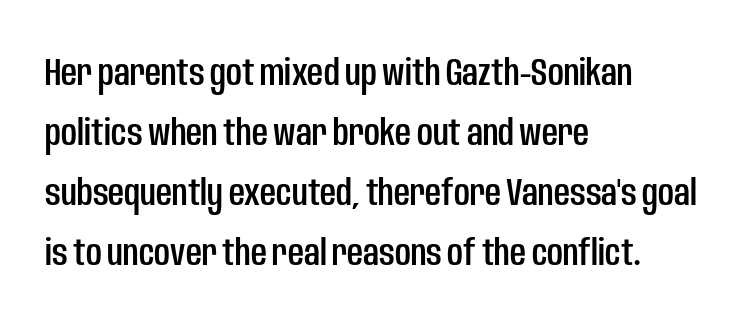
A typesetter would label this face a sans. Think of a printed novel: that variable character pitch is what you see here. Words float on clear page, feet unadorned. Tracking here is standard; glyphs follow each other at the usual distance.
